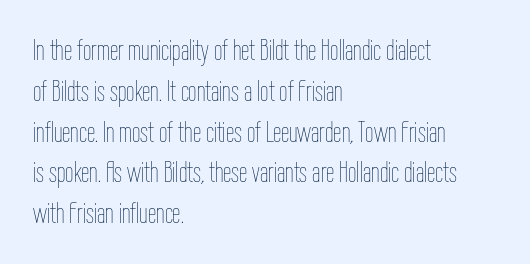
{"italic": "no", "bold": "no", "weight": "thin", "width": "condensed", "stroke_contrast": "low", "x_height": "medium", "monospaced": "no", "underline": "no", "align": "left", "line_spacing": "normal", "line_spacing_ratio": 1.36, "letter_spacing": "normal", "letter_spacing_em": 0.0, "glyph_px": 30}
